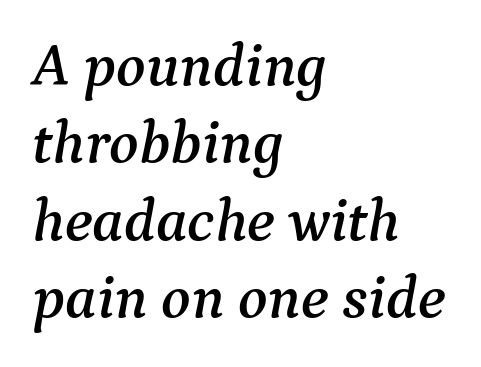
The image shows 61 px serif type, italic (leaning right); set left-aligned, normal line spacing (1.27x), normal letter spacing, not underlined; medium stroke contrast and a medium x-height.
